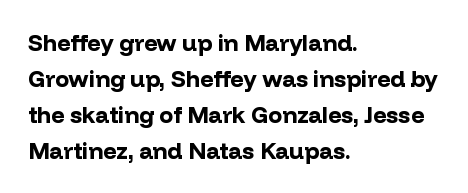
{"italic": "no", "bold": "yes", "underline": "no", "align": "left", "line_spacing": "normal", "line_spacing_ratio": 1.56, "letter_spacing": "normal", "letter_spacing_em": 0.0, "glyph_px": 23}
